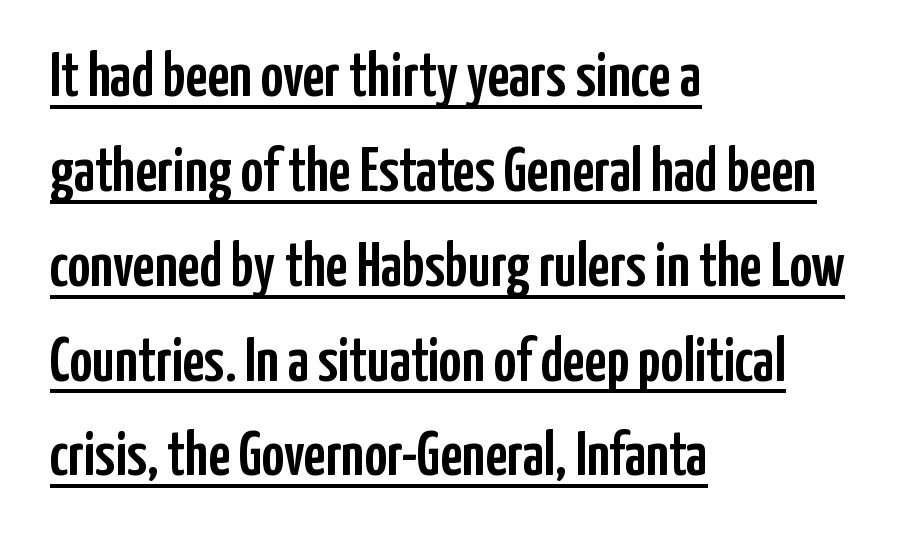
The image shows 62 px condensed sans-serif type, upright; set left-aligned, normal line spacing (1.53x), normal letter spacing, underlined; low stroke contrast and a medium x-height.
